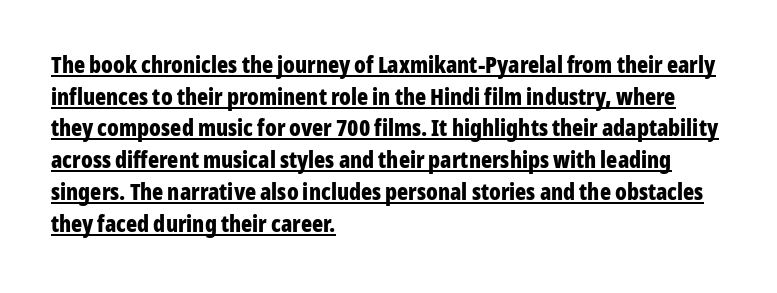
{"italic": "no", "bold": "yes", "underline": "yes", "align": "left", "line_spacing": "normal", "line_spacing_ratio": 1.38, "letter_spacing": "normal", "letter_spacing_em": 0.0, "glyph_px": 23}
